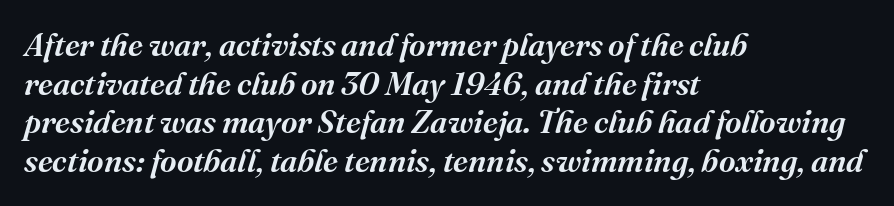
Bare-footed words on every line. The line texture is even and compact thanks to regular tracking. Yep, those are serifs on the letters. The compositor pushed each line to the left boundary. Think of a printed novel: that variable character pitch is what you see here. The face used here has a pronounced slope to its letters.
